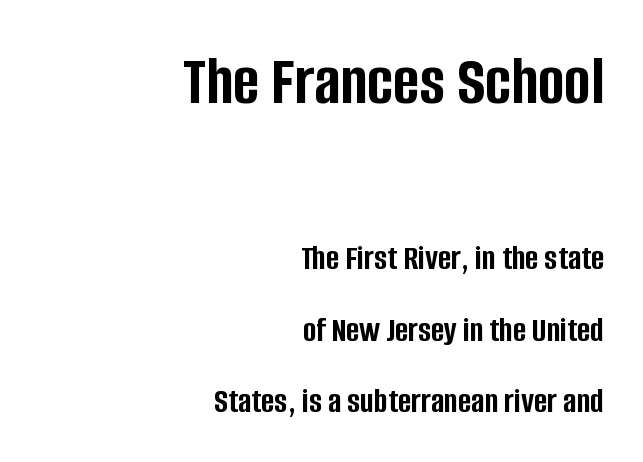
Q: Is the text bold? A: Yes.
Q: Is the text italic (slanted)? A: No, it is upright.
Q: Is the typeface a serif or a sans-serif typeface? A: Sans-serif.
Q: Is the text underlined? A: No.
Q: How is the paragraph aligned? A: Right-aligned.
Q: Is the spacing between letters normal or unusually wide? A: Normal.
Q: Is the spacing between lines tight, normal or loose? A: Loose.
Q: Which block of text is set in a larger size, the first (top) or the second (bottom)? A: The first (top) one.
Q: Width (condensed, normal, or wide)? A: Condensed.
Q: Stroke contrast? A: Low.
Q: x-height? A: Large.
Q: Monospaced? A: No.
